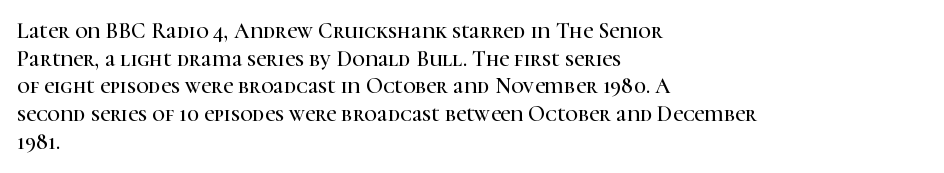
The image shows 22 px text type, upright; set left-aligned, normal line spacing (1.26x), normal letter spacing, not underlined.
